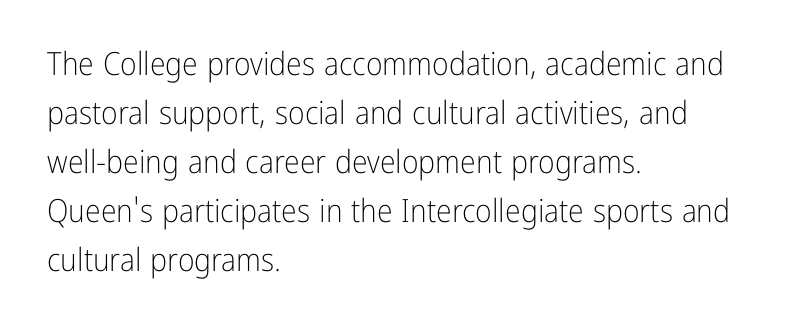
The image shows 32 px light, condensed sans-serif type, upright; set left-aligned, normal line spacing (1.53x), normal letter spacing, not underlined; low stroke contrast and a medium x-height.
